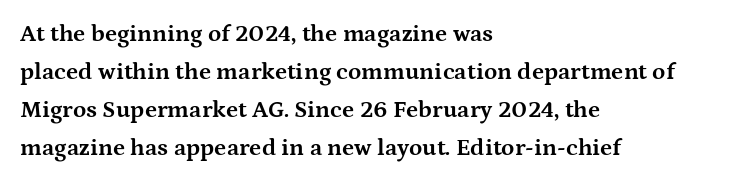
Q: Is the text bold? A: Yes.
Q: Is the text italic (slanted)? A: No, it is upright.
Q: Is the text underlined? A: No.
Q: How is the paragraph aligned? A: Left-aligned.
Q: Is the spacing between letters normal or unusually wide? A: Normal.
Q: Is the spacing between lines tight, normal or loose? A: Normal.
